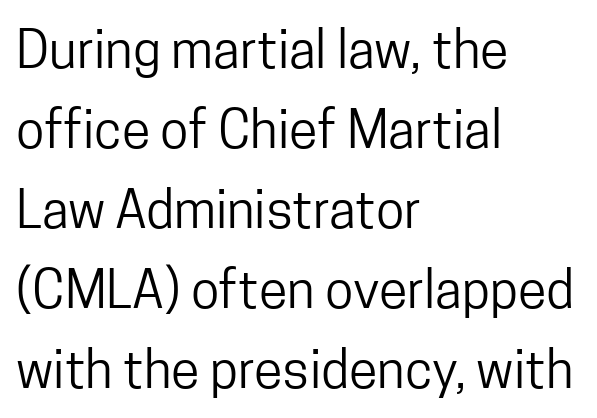
{"serif": "no", "italic": "no", "bold": "no", "weight": "regular", "width": "condensed", "stroke_contrast": "low", "x_height": "medium", "monospaced": "no", "underline": "no", "align": "left", "line_spacing": "normal", "line_spacing_ratio": 1.54, "letter_spacing": "normal", "letter_spacing_em": 0.0, "glyph_px": 52}
